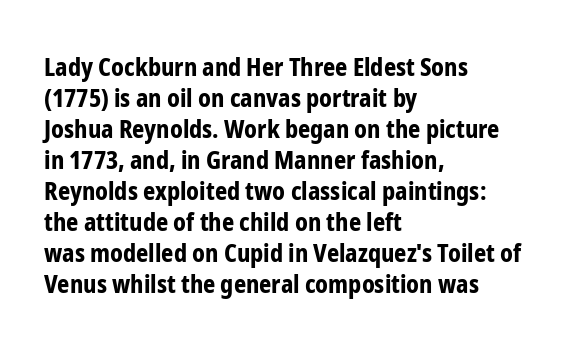
If you measured baseline to baseline, you'd find a middling distance. The specimen reads as upright at a glance. Glyph-to-glyph distance matches everyday printed text. Heavy, bold letterforms. Each row of text sits above clean, open space.
